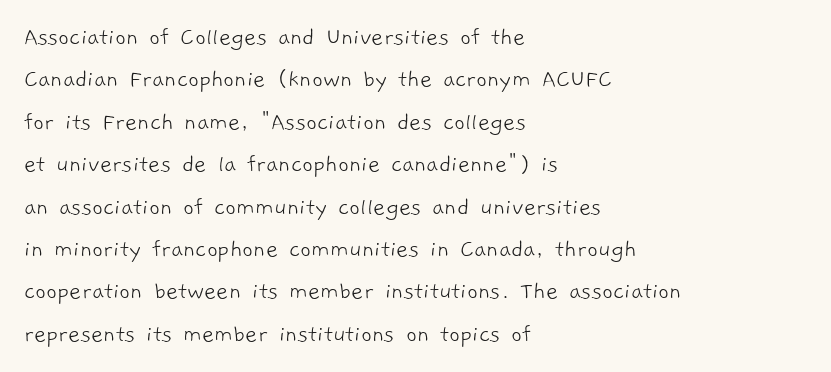
This reads as an unemphasized weight, regular at the heaviest. The space between consecutive lines is moderate. The text block is weighted toward the left margin, trailing off unevenly rightward. A bare baseline throughout the passage. The horizontal fit of the characters is conventional and even.
